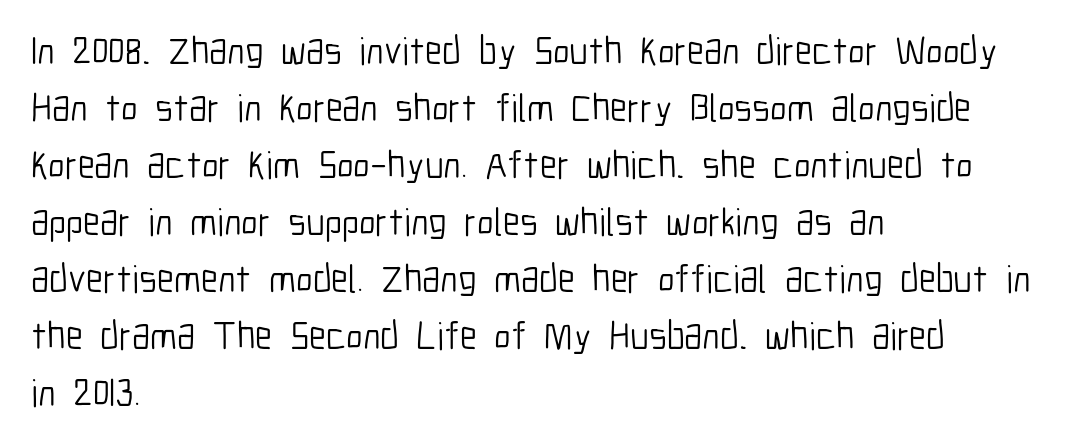
{"serif": "no", "italic": "no", "bold": "no", "weight": "light", "width": "condensed", "stroke_contrast": "low", "x_height": "medium", "monospaced": "no", "underline": "no", "align": "left", "line_spacing": "normal", "line_spacing_ratio": 1.46, "letter_spacing": "normal", "letter_spacing_em": 0.0, "glyph_px": 39}
